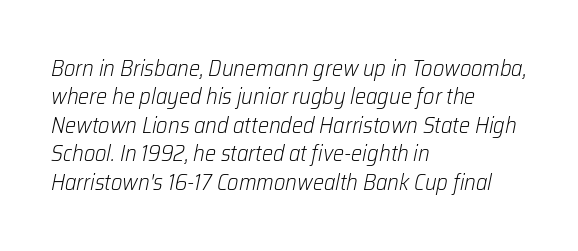
Q: Is the text bold? A: No.
Q: Is the text italic (slanted)? A: Yes, it leans right by about 12 degrees.
Q: Is the text underlined? A: No.
Q: How is the paragraph aligned? A: Left-aligned.
Q: Is the spacing between letters normal or unusually wide? A: Normal.
Q: Is the spacing between lines tight, normal or loose? A: Normal.
